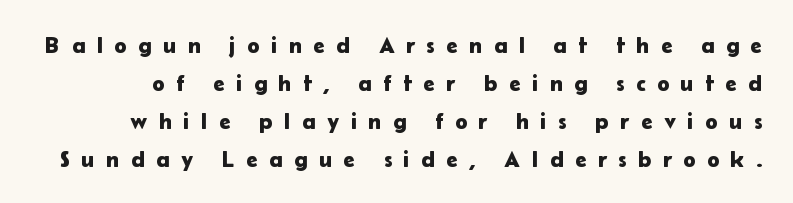
Italic: no, the glyphs are upright roman. Unmarked baselines from the first word to the last. Short note: letters widely spaced. In terms of leading, this rendering sits right in the middle.
